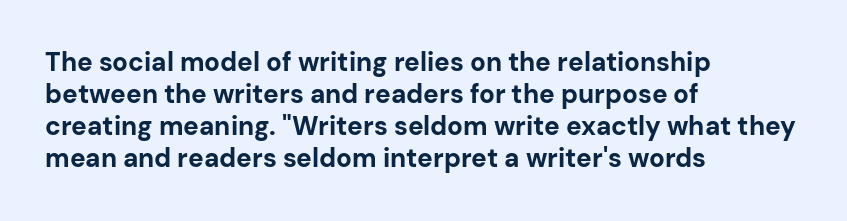
Q: Is the text bold? A: Yes.
Q: Is the text italic (slanted)? A: No, it is upright.
Q: Is the text underlined? A: No.
Q: How is the paragraph aligned? A: Left-aligned.
Q: Is the spacing between letters normal or unusually wide? A: Normal.
